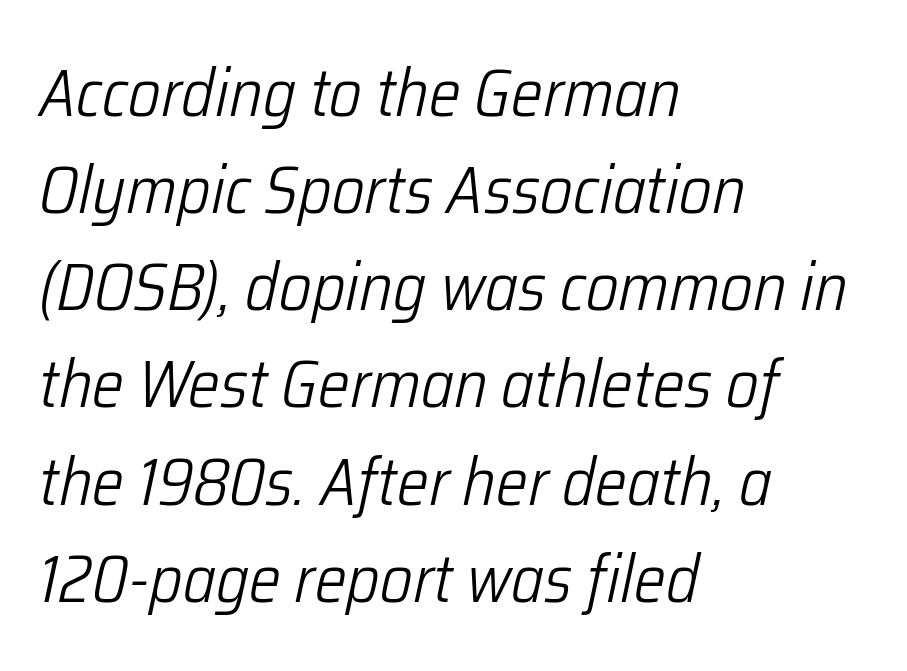
{"italic": "yes", "lean": "right", "slant_degrees": 12, "bold": "no", "weight": "light", "width": "condensed", "stroke_contrast": "low", "x_height": "medium", "monospaced": "no", "underline": "no", "align": "left", "line_spacing": "normal", "line_spacing_ratio": 1.45, "letter_spacing": "normal", "letter_spacing_em": 0.0, "glyph_px": 67}
